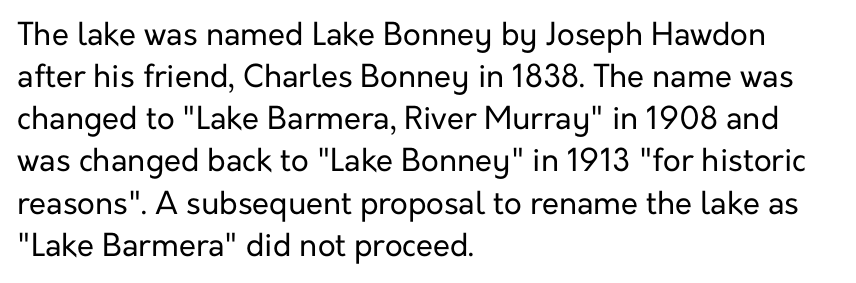
The image shows 31 px regular-weight sans-serif type, upright; set left-aligned, normal line spacing (1.36x), normal letter spacing, not underlined; low stroke contrast and a medium x-height.
